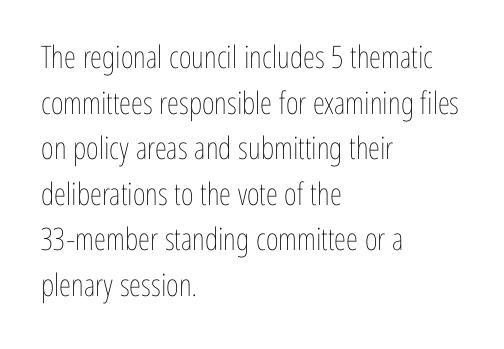
Looks like regular typesetting: each glyph gets only the width it needs. Tracking here is standard; glyphs follow each other at the usual distance. The passage shown is not bold in any degree. Quick note: underline off. The compositor pushed each line to the left boundary. Upright lettering throughout.
